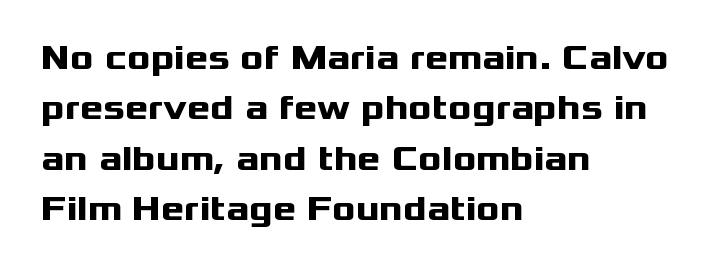
{"serif": "no", "italic": "no", "bold": "yes", "weight": "heavy", "width": "wide", "stroke_contrast": "medium", "x_height": "medium", "monospaced": "no", "underline": "no", "align": "left", "line_spacing": "normal", "line_spacing_ratio": 1.44, "letter_spacing": "normal", "letter_spacing_em": 0.0, "glyph_px": 35}
